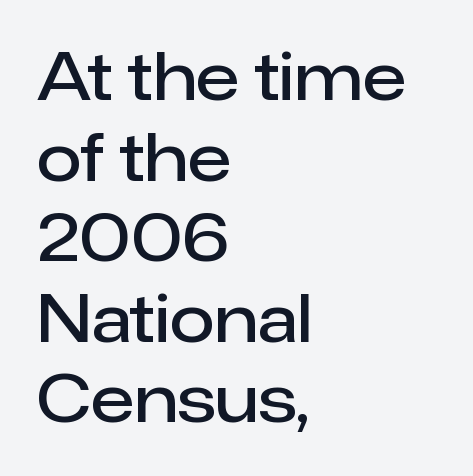
Q: Is the text bold? A: Semi-bold.
Q: Is the text italic (slanted)? A: No, it is upright.
Q: Is the typeface a serif or a sans-serif typeface? A: Sans-serif.
Q: Is the text underlined? A: No.
Q: How is the paragraph aligned? A: Left-aligned.
Q: Is the spacing between letters normal or unusually wide? A: Normal.
Q: Width (condensed, normal, or wide)? A: Normal.
Q: Stroke contrast? A: Low.
Q: x-height? A: Medium.
Q: Monospaced? A: No.
